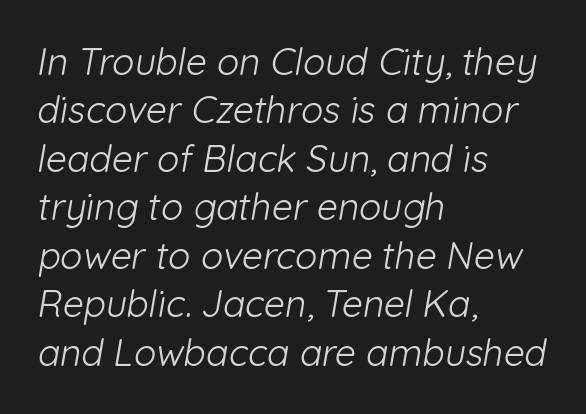
{"serif": "no", "bold": "no", "weight": "light", "width": "normal", "stroke_contrast": "low", "x_height": "medium", "monospaced": "no", "underline": "no", "align": "left", "line_spacing": "normal", "line_spacing_ratio": 1.31, "letter_spacing": "normal", "letter_spacing_em": 0.0, "glyph_px": 37}
